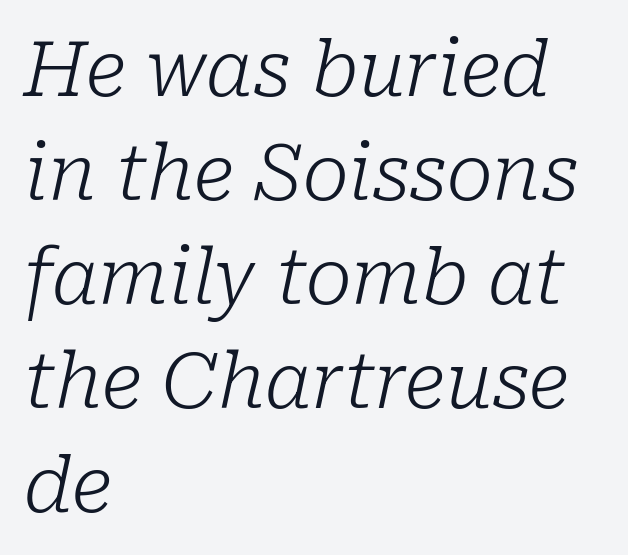
Q: Is the text bold? A: No.
Q: Is the text italic (slanted)? A: Yes, it leans right by about 10 degrees.
Q: Is the typeface a serif or a sans-serif typeface? A: Serif.
Q: Is the text underlined? A: No.
Q: How is the paragraph aligned? A: Left-aligned.
Q: Is the spacing between letters normal or unusually wide? A: Normal.
Q: Is the spacing between lines tight, normal or loose? A: Normal.
Q: Width (condensed, normal, or wide)? A: Normal.
Q: Stroke contrast? A: Low.
Q: x-height? A: Medium.
Q: Monospaced? A: No.
